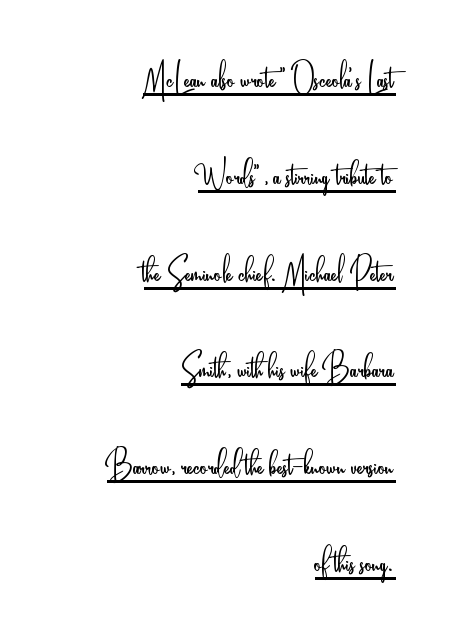
Horizontal bands of white between lines are thick stripes. Observe the ordinary spacing: letters are neighbours, not strangers. The passage is arranged like a letterhead date or caption credit — flush right. Nothing sits at the stroke ends, so this counts as sans-serif.
